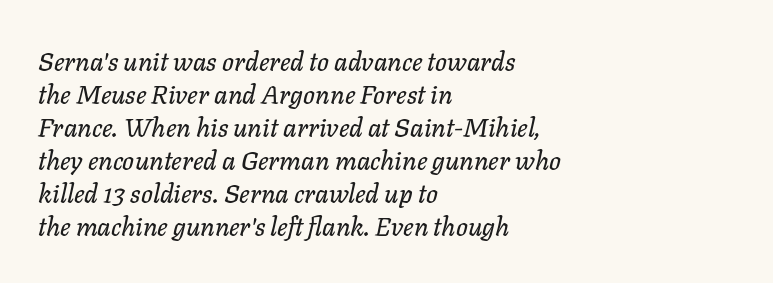
{"italic": "yes", "lean": "right", "slant_degrees": 11, "underline": "no", "align": "left", "line_spacing": "normal", "line_spacing_ratio": 1.27, "letter_spacing": "normal", "letter_spacing_em": 0.0, "glyph_px": 26}
